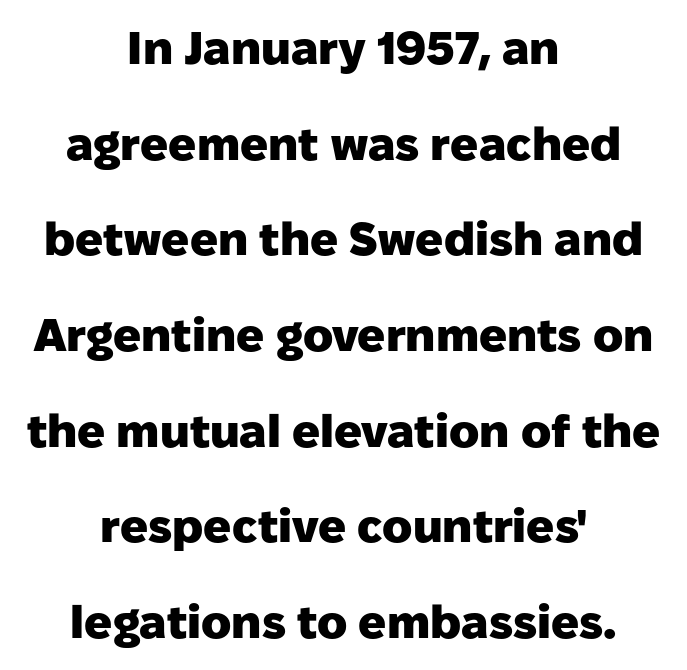
This sample has the flowing, uneven cadence of proportional lettering. Look at the bottom of the vertical strokes: they stop flat, with no serifs. The passage is arranged like a title page — every line centered. Does the weight exceed regular? Yes, all the way to bold.
